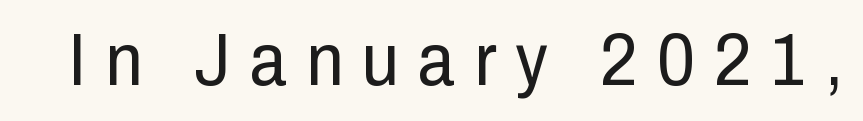
The rendering uses natural spacing where letterforms have individual widths. You could only call the tracking loose — the letters float apart. Nothing heavy about these letters — not bold at all. Serifs: no, the terminals of the letterforms are clean.
